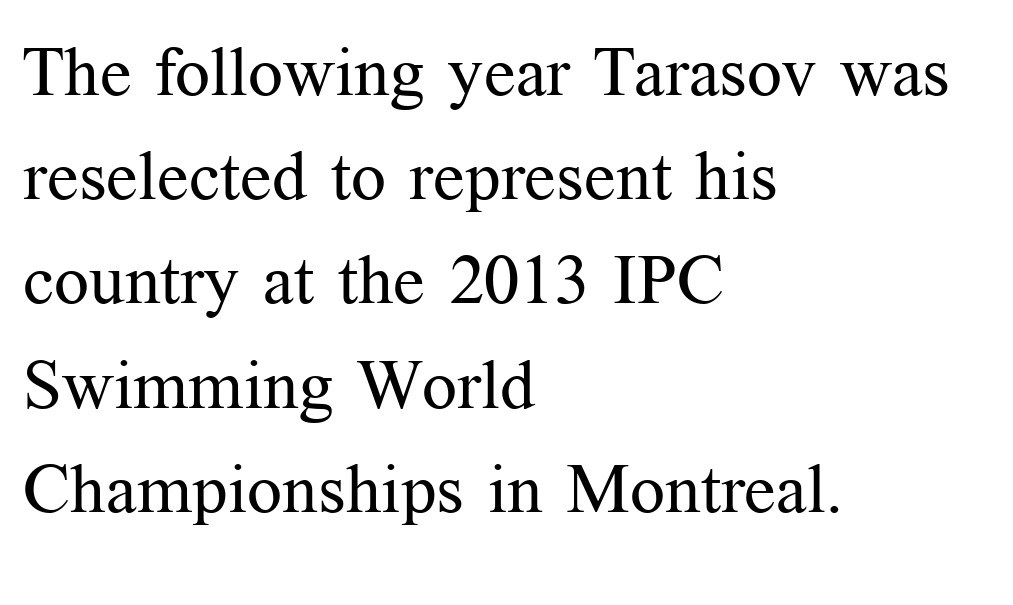
Does the leading feel generous? No, just average. The letters advance in unequal steps, a hallmark of proportional type. Serifs: yes, visible at the terminals of the letterforms. The typeface has the unassuming heft of standard copy or less. This sample is left-justified, so line endings fall wherever the words run out.
